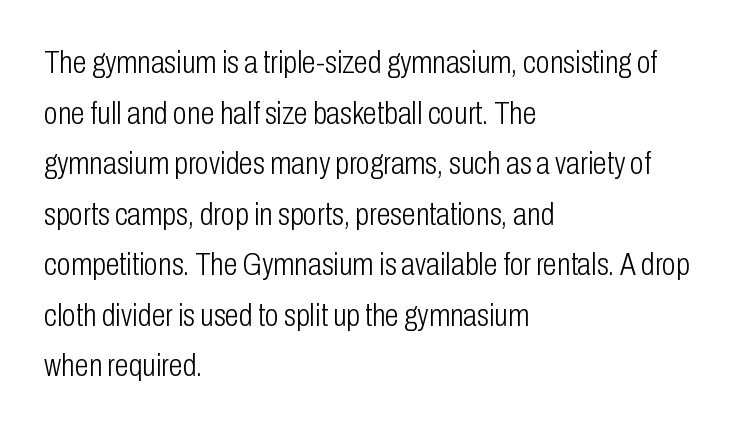
Q: Is the text bold? A: No.
Q: Is the text italic (slanted)? A: No, it is upright.
Q: Is the typeface a serif or a sans-serif typeface? A: Sans-serif.
Q: Is the text underlined? A: No.
Q: How is the paragraph aligned? A: Left-aligned.
Q: Is the spacing between letters normal or unusually wide? A: Normal.
Q: Is the spacing between lines tight, normal or loose? A: Normal.
Q: Width (condensed, normal, or wide)? A: Condensed.
Q: Stroke contrast? A: Low.
Q: x-height? A: Medium.
Q: Monospaced? A: No.
